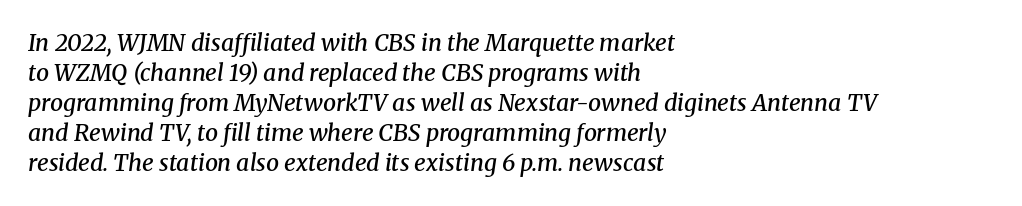
Q: Is the text bold? A: Semi-bold.
Q: Is the text italic (slanted)? A: Yes, it leans right by about 8 degrees.
Q: Is the text underlined? A: No.
Q: How is the paragraph aligned? A: Left-aligned.
Q: Is the spacing between letters normal or unusually wide? A: Normal.
Q: Is the spacing between lines tight, normal or loose? A: Normal.
